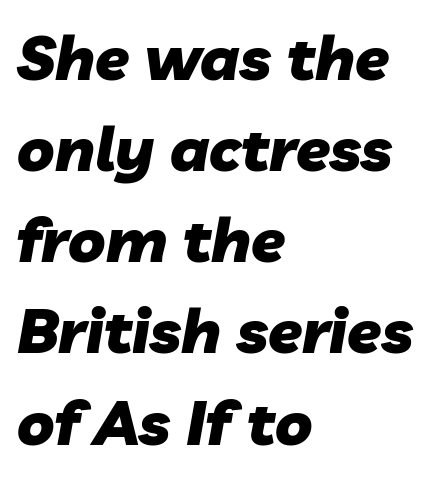
Q: Is the text bold? A: Yes.
Q: Is the text italic (slanted)? A: Yes, it leans right by about 10 degrees.
Q: Is the text underlined? A: No.
Q: How is the paragraph aligned? A: Left-aligned.
Q: Is the spacing between letters normal or unusually wide? A: Normal.
Q: Is the spacing between lines tight, normal or loose? A: Normal.
Q: Width (condensed, normal, or wide)? A: Normal.
Q: Stroke contrast? A: Low.
Q: x-height? A: Medium.
Q: Monospaced? A: No.
